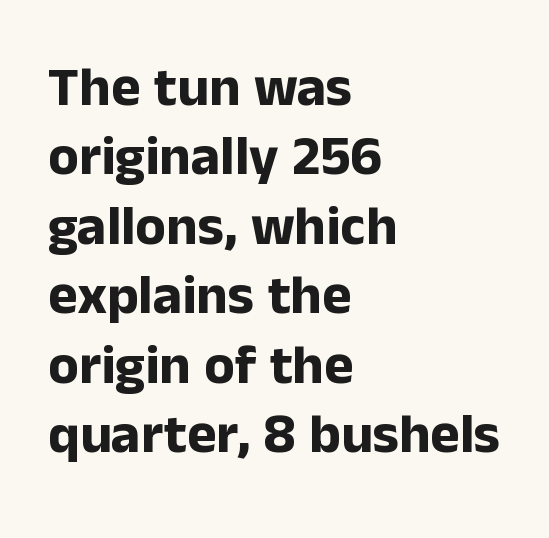
Character widths vary here, with narrow letters taking less room than wide ones. This rendering leaves character spacing at its baseline value. The lines in this sample share a left origin and differ only in where they stop. A typesetter would label this face a sans. A typesetter would mark this as roman, not italic.
